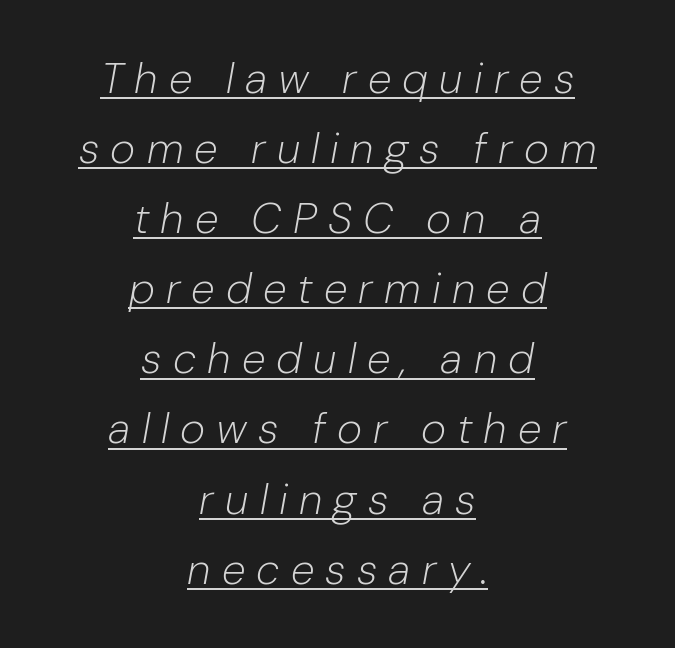
Compared with a flush-left layout, this one balances lines on the center instead. Looking at the ascenders, they clearly lean. Whoever set this chose a conventional vertical rhythm. The gaps between neighbouring characters are conspicuously large. Character widths vary here, with narrow letters taking less room than wide ones.
